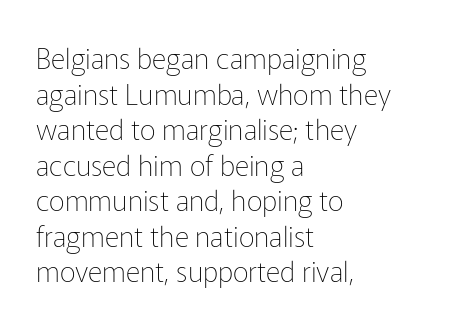
The image shows 28 px thin sans-serif type, upright; set left-aligned, normal line spacing (1.27x), normal letter spacing, not underlined; low stroke contrast and a medium x-height.
